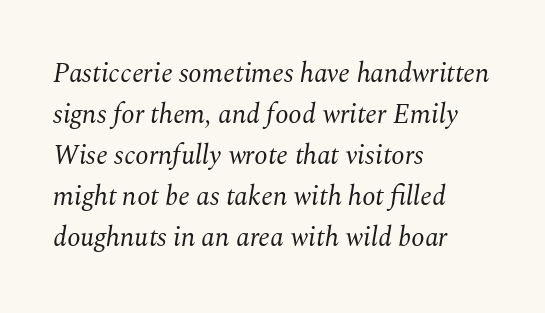
Italic: yes, the glyphs are oblique. Does the copy run flush right? No — it runs flush left. Underline: absent. Vertically, the passage feels balanced, rows spaced as you'd expect. The letters sit at their default tracking, neither squeezed nor spread.
